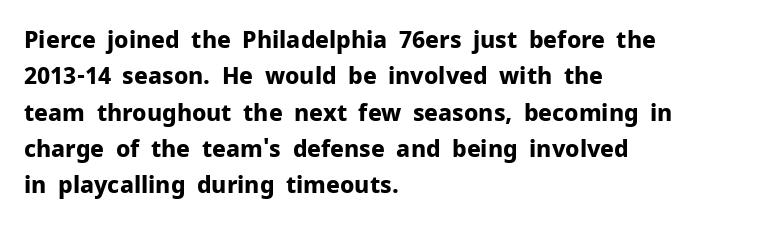
The image shows 23 px bold type, upright; set left-aligned, normal line spacing (1.58x), normal letter spacing, not underlined.
